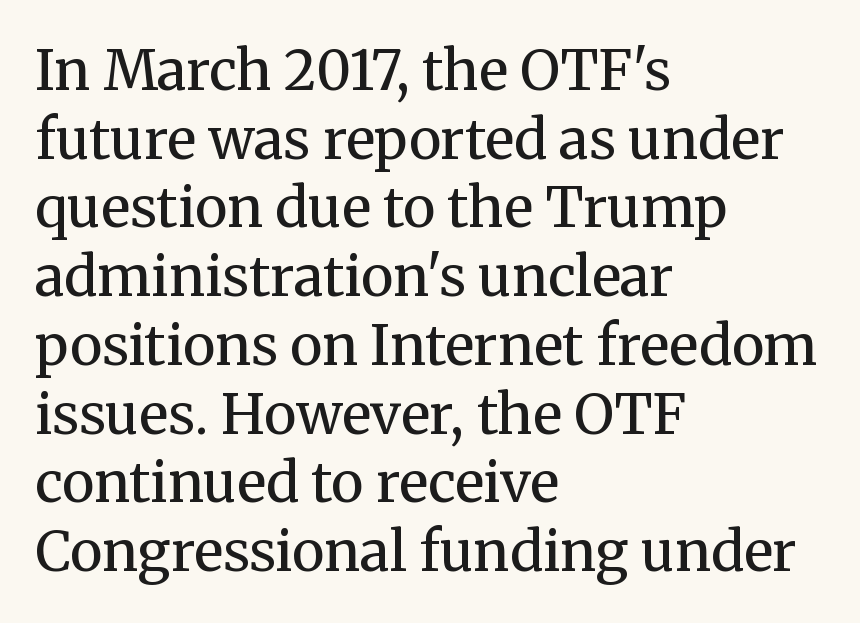
{"serif": "yes", "italic": "no", "bold": "no", "weight": "regular", "width": "normal", "stroke_contrast": "medium", "x_height": "medium", "monospaced": "no", "underline": "no", "align": "left", "line_spacing": "normal", "line_spacing_ratio": 1.25, "letter_spacing": "normal", "letter_spacing_em": 0.0, "glyph_px": 55}
